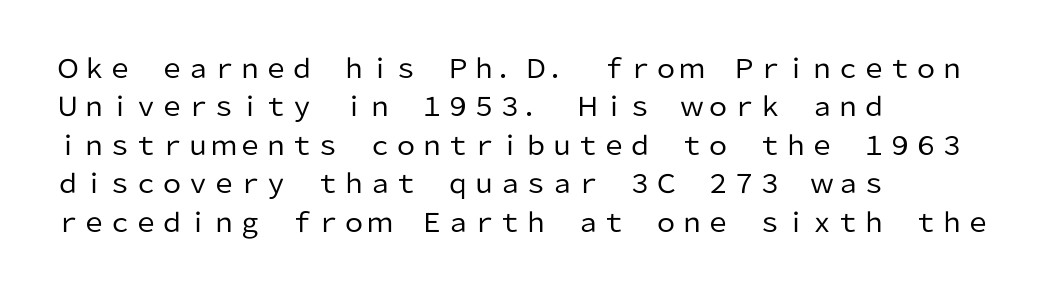
The image shows 26 px text type, upright; set left-aligned, normal line spacing (1.48x), normal letter spacing, not underlined.
